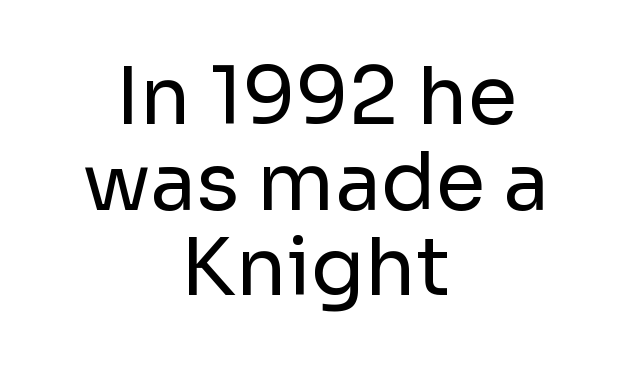
Q: Is the text bold? A: No.
Q: Is the text italic (slanted)? A: No, it is upright.
Q: Is the typeface a serif or a sans-serif typeface? A: Sans-serif.
Q: Is the text underlined? A: No.
Q: How is the paragraph aligned? A: Centered.
Q: Is the spacing between letters normal or unusually wide? A: Normal.
Q: Is the spacing between lines tight, normal or loose? A: Tight.
Q: Width (condensed, normal, or wide)? A: Normal.
Q: Stroke contrast? A: Low.
Q: x-height? A: Medium.
Q: Monospaced? A: No.
